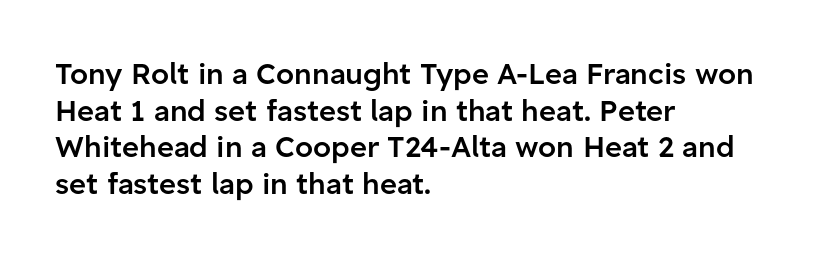
The image shows 29 px semibold sans-serif type, upright; set left-aligned, normal line spacing (1.26x), normal letter spacing, not underlined; low stroke contrast and a medium x-height.
